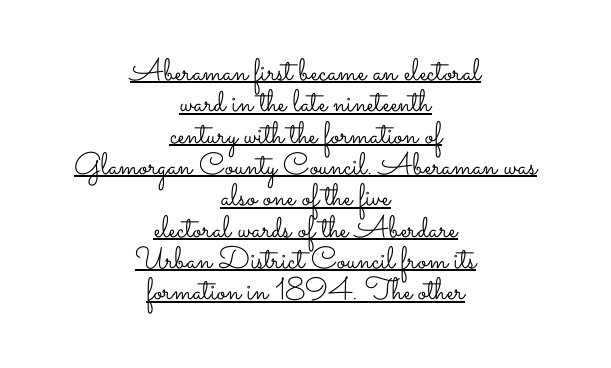
The image shows 31 px light, wide type; set centered, tight line spacing (1.01x), normal letter spacing, underlined; low stroke contrast and a small x-height.
